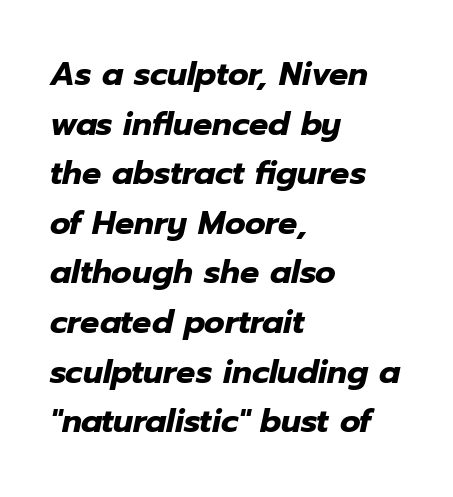
The image shows 32 px heavy type, italic (leaning right); set left-aligned, normal line spacing (1.55x), normal letter spacing, not underlined; low stroke contrast and a medium x-height.
